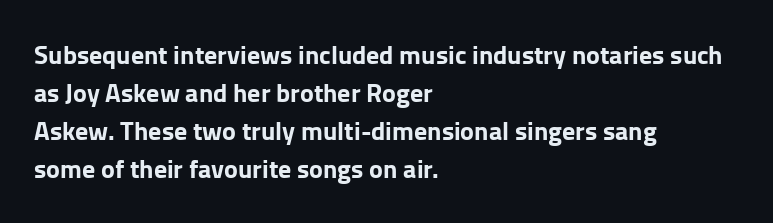
The image shows 26 px bold type, upright; set left-aligned, normal line spacing (1.46x), normal letter spacing, not underlined.
